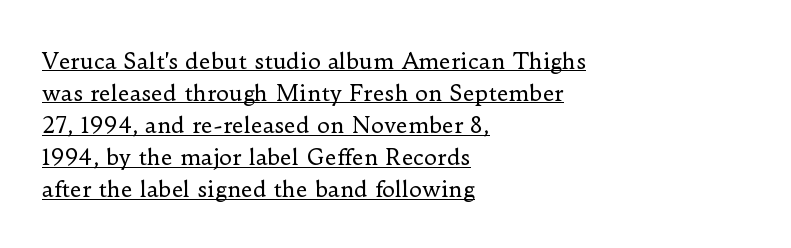
The lines sit at an ordinary, default distance from one another. The weight would be labelled regular, book, light, or lighter still. The typography opts for an upright posture over an oblique one. Tracking here is standard; glyphs follow each other at the usual distance. Casual observation: everything's shoved over to the left. Honestly, the underline is the first thing you notice here.
